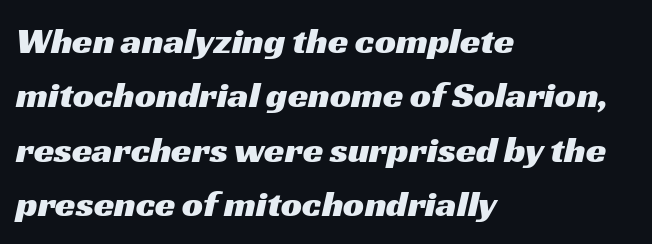
Q: Is the typeface a serif or a sans-serif typeface? A: Sans-serif.
Q: Is the text underlined? A: No.
Q: How is the paragraph aligned? A: Left-aligned.
Q: Is the spacing between letters normal or unusually wide? A: Normal.
Q: Is the spacing between lines tight, normal or loose? A: Normal.
Q: Width (condensed, normal, or wide)? A: Wide.
Q: Stroke contrast? A: Medium.
Q: x-height? A: Medium.
Q: Monospaced? A: No.
